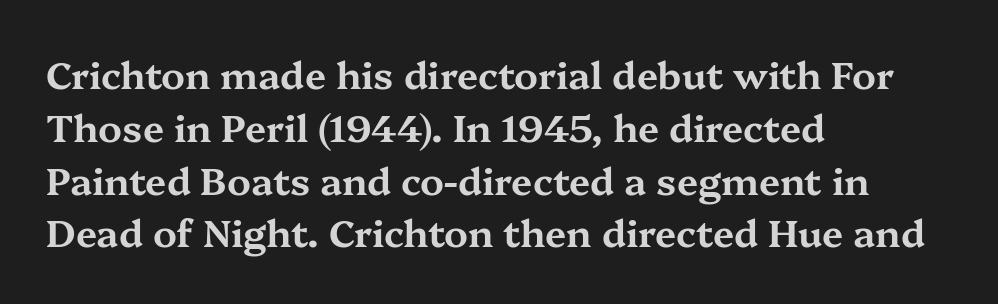
{"serif": "yes", "italic": "no", "width": "wide", "stroke_contrast": "medium", "x_height": "medium", "monospaced": "no", "underline": "no", "align": "left", "line_spacing": "normal", "line_spacing_ratio": 1.39, "letter_spacing": "normal", "letter_spacing_em": 0.0, "glyph_px": 38}
